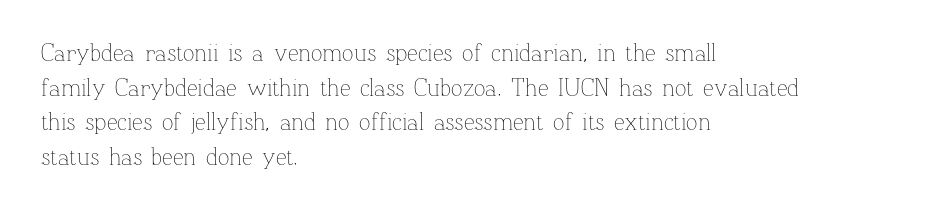
{"italic": "no", "bold": "no", "underline": "no", "align": "left", "line_spacing": "normal", "line_spacing_ratio": 1.44, "letter_spacing": "normal", "letter_spacing_em": 0.0, "glyph_px": 24}
